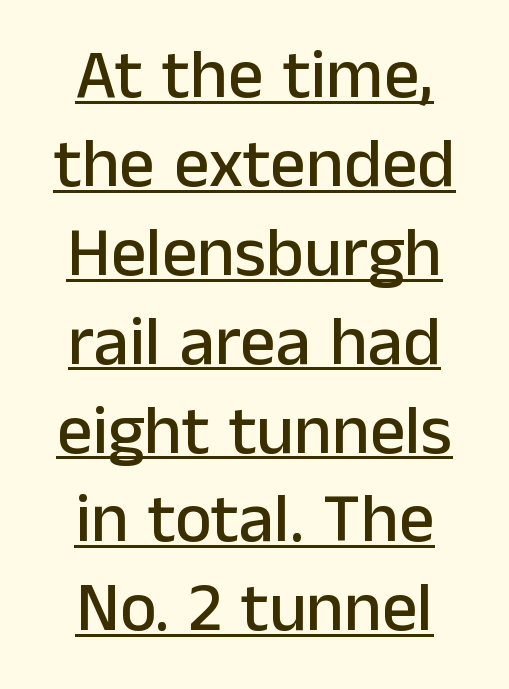
Q: Is the text italic (slanted)? A: No, it is upright.
Q: Is the typeface a serif or a sans-serif typeface? A: Sans-serif.
Q: Is the text underlined? A: Yes.
Q: How is the paragraph aligned? A: Centered.
Q: Is the spacing between letters normal or unusually wide? A: Normal.
Q: Is the spacing between lines tight, normal or loose? A: Normal.
Q: Width (condensed, normal, or wide)? A: Normal.
Q: Stroke contrast? A: Low.
Q: x-height? A: Medium.
Q: Monospaced? A: No.
